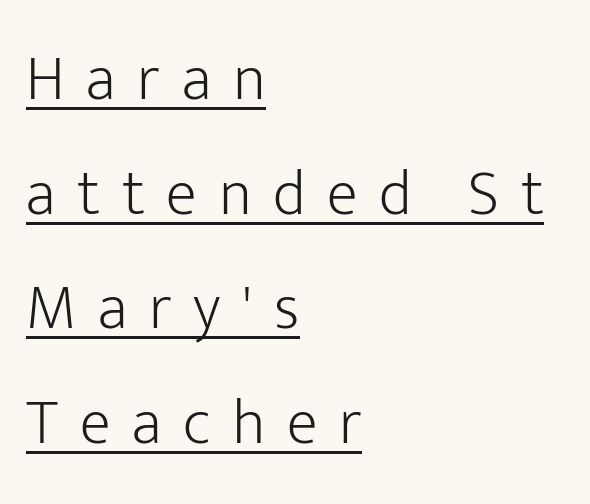
Is this a sans? Yes — the strokes have no serifs. Here the designer chose a conventional face with non-uniform glyph widths. Look at the tracking — it's clearly loosened, letters drifting apart. This sample uses an upright cut, with every glyph sitting square on the baseline. Every row of glyphs begins at an identical x-position on the left. Stroke thickness stays within the range of a standard reading face or lighter.
